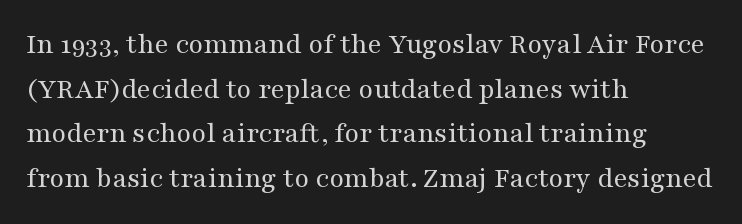
The image shows 30 px regular-weight, wide serif type, upright; set left-aligned, normal line spacing (1.49x), normal letter spacing, not underlined; medium stroke contrast and a medium x-height.
